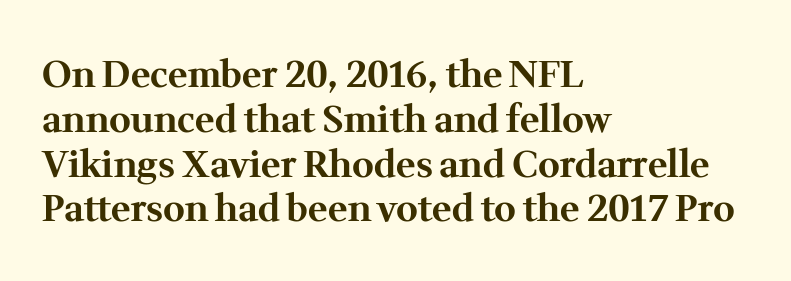
The glyphs in this specimen are seriffed. Looks like regular typesetting: each glyph gets only the width it needs. Each glyph is drawn with heavy, bold strokes. Is the letter spacing exaggerated? No — it looks like the ordinary default. The compositor pushed each line to the left boundary.
